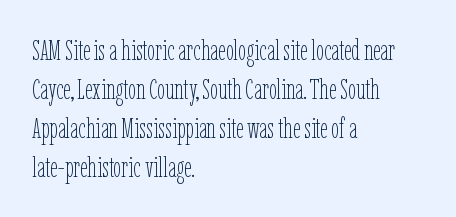
Q: Is the text bold? A: No.
Q: Is the text italic (slanted)? A: No, it is upright.
Q: Is the text underlined? A: No.
Q: How is the paragraph aligned? A: Left-aligned.
Q: Is the spacing between letters normal or unusually wide? A: Normal.
Q: Is the spacing between lines tight, normal or loose? A: Normal.
Q: Width (condensed, normal, or wide)? A: Condensed.
Q: Stroke contrast? A: Low.
Q: x-height? A: Medium.
Q: Monospaced? A: No.
